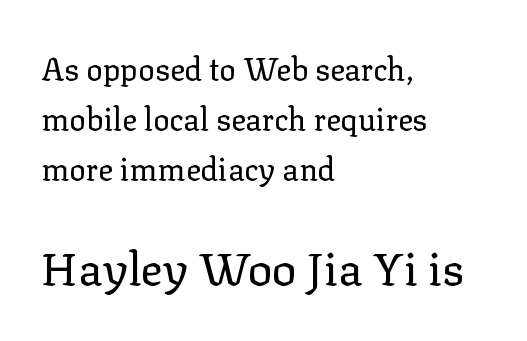
The image shows 46 px regular-weight serif type, upright; set left-aligned, normal line spacing (1.61x), normal letter spacing, not underlined; the second (bottom) block is 1.48x larger; low stroke contrast and a medium x-height.
